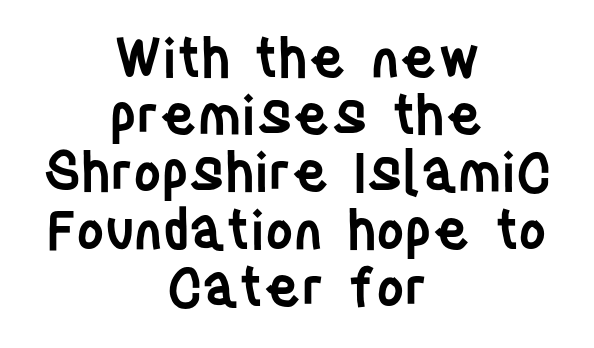
Q: Is the text bold? A: Semi-bold.
Q: Is the text italic (slanted)? A: No, it is upright.
Q: Is the typeface a serif or a sans-serif typeface? A: Sans-serif.
Q: Is the text underlined? A: No.
Q: How is the paragraph aligned? A: Centered.
Q: Is the spacing between letters normal or unusually wide? A: Normal.
Q: Is the spacing between lines tight, normal or loose? A: Tight.
Q: Width (condensed, normal, or wide)? A: Condensed.
Q: Stroke contrast? A: Low.
Q: x-height? A: Large.
Q: Monospaced? A: No.
